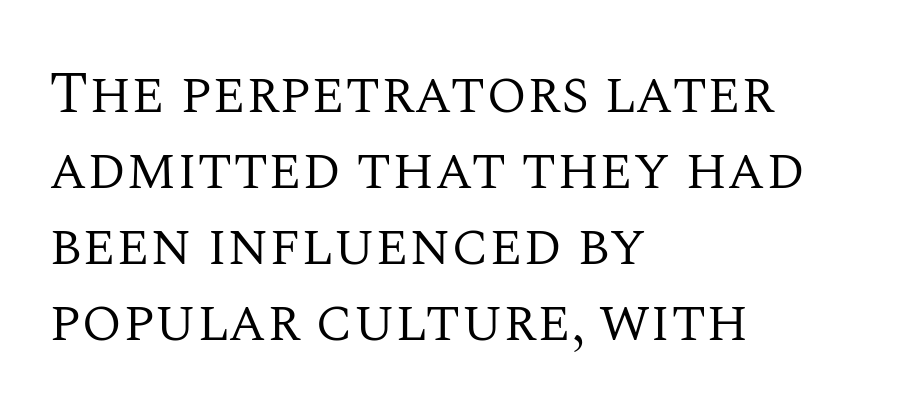
Q: Is the text bold? A: No.
Q: Is the text italic (slanted)? A: No, it is upright.
Q: Is the typeface a serif or a sans-serif typeface? A: Serif.
Q: Is the text underlined? A: No.
Q: How is the paragraph aligned? A: Left-aligned.
Q: Is the spacing between letters normal or unusually wide? A: Normal.
Q: Is the spacing between lines tight, normal or loose? A: Normal.
Q: Width (condensed, normal, or wide)? A: Normal.
Q: Stroke contrast? A: Medium.
Q: x-height? A: Large.
Q: Monospaced? A: No.
